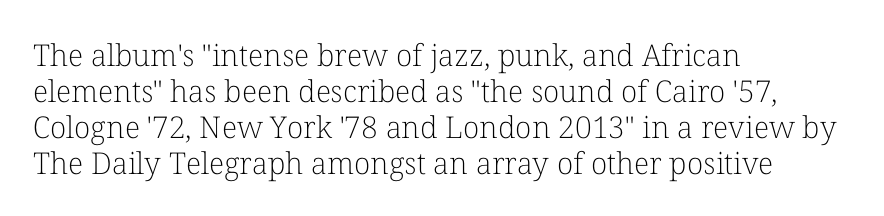
This sample is left-justified, so line endings fall wherever the words run out. You could not count columns in this text — the font is proportionally spaced. Posture: upright roman. Beneath every word, the page is bare. Unbolded letterforms with no extra heft. Letter spacing: default.
